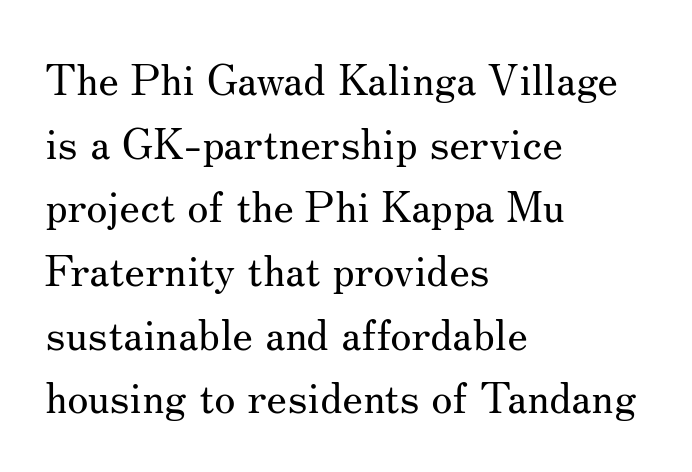
The image shows 43 px regular-weight serif type, upright; set left-aligned, normal line spacing (1.48x), normal letter spacing, not underlined; medium stroke contrast and a small x-height.
